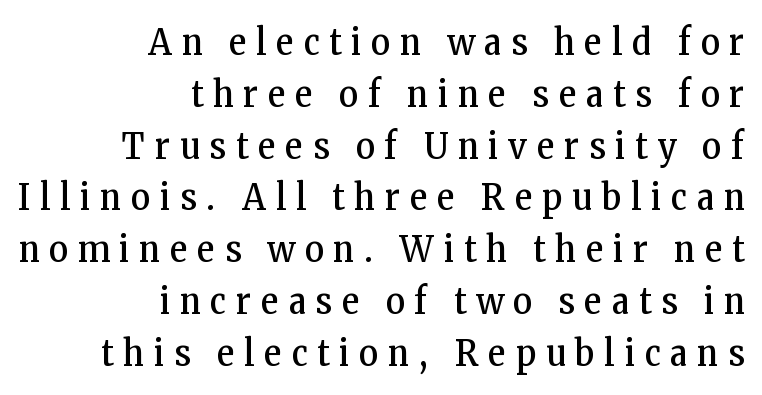
The image shows 37 px regular-weight, condensed serif type, upright; set right-aligned, normal line spacing (1.4x), unusually wide letter spacing (+0.27 em), not underlined; low stroke contrast and a medium x-height.
